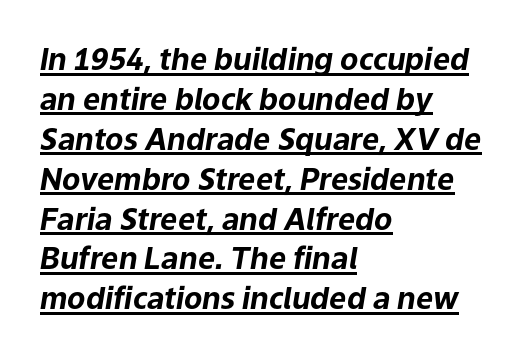
{"italic": "yes", "lean": "right", "slant_degrees": 9, "bold": "yes", "weight": "bold", "width": "normal", "stroke_contrast": "low", "x_height": "medium", "monospaced": "no", "underline": "yes", "align": "left", "line_spacing": "normal", "line_spacing_ratio": 1.33, "letter_spacing": "normal", "letter_spacing_em": 0.0, "glyph_px": 30}
